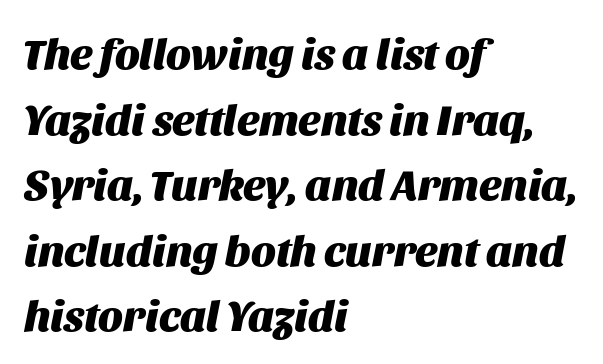
You could not count columns in this text — the font is proportionally spaced. Vertically, the passage feels balanced, rows spaced as you'd expect. The axis of the letterforms is tilted away from vertical. Leftover space on each line is placed entirely after the last word. The typesetting leans heavy: a genuine bold.
